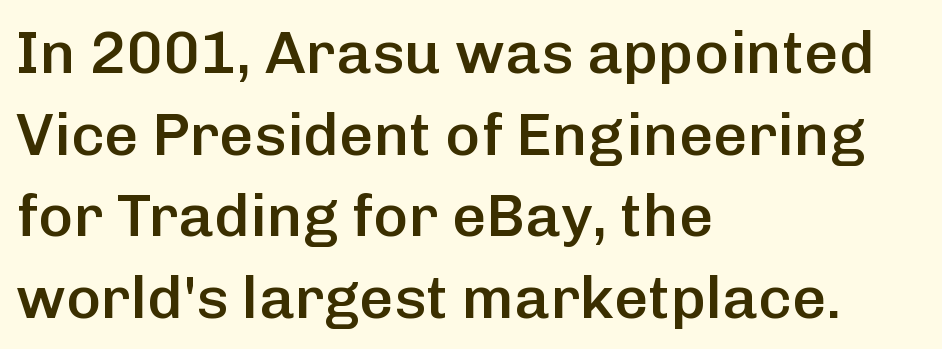
The image shows 60 px semibold sans-serif type, upright; set left-aligned, normal line spacing (1.36x), normal letter spacing, not underlined; low stroke contrast and a medium x-height.
